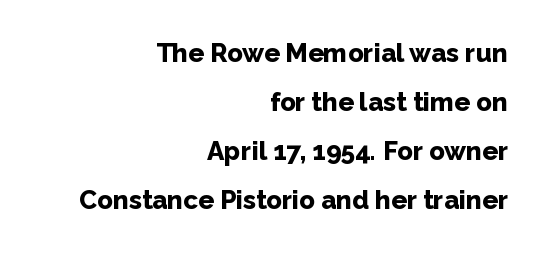
{"italic": "no", "bold": "yes", "underline": "no", "align": "right", "line_spacing_ratio": 1.88, "letter_spacing": "normal", "letter_spacing_em": 0.0, "glyph_px": 26}
